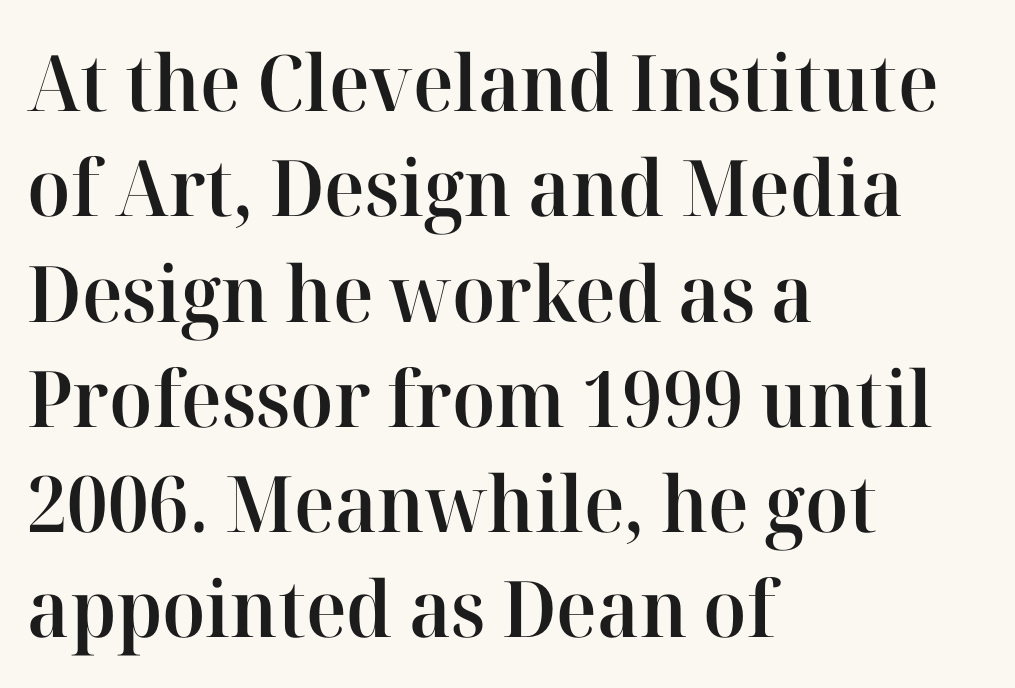
Q: Is the text bold? A: Semi-bold.
Q: Is the text italic (slanted)? A: No, it is upright.
Q: Is the typeface a serif or a sans-serif typeface? A: Serif.
Q: Is the text underlined? A: No.
Q: How is the paragraph aligned? A: Left-aligned.
Q: Is the spacing between letters normal or unusually wide? A: Normal.
Q: Is the spacing between lines tight, normal or loose? A: Normal.
Q: Width (condensed, normal, or wide)? A: Normal.
Q: Stroke contrast? A: High.
Q: x-height? A: Medium.
Q: Monospaced? A: No.
